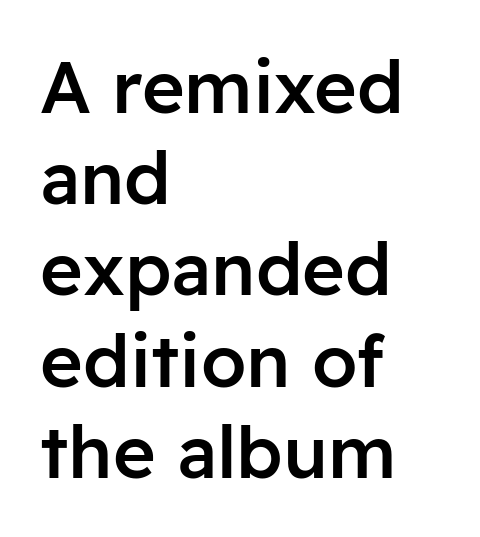
The image shows 73 px semibold sans-serif type, upright; set left-aligned, normal line spacing (1.25x), normal letter spacing, not underlined; low stroke contrast and a medium x-height.
